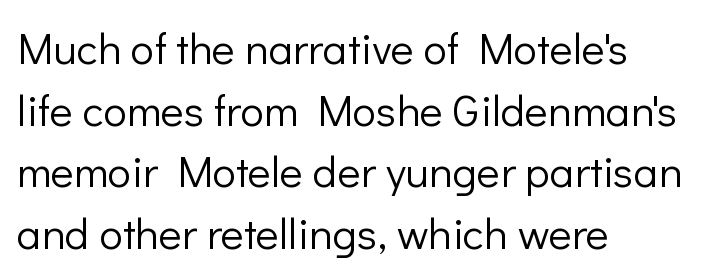
Q: Is the text bold? A: No.
Q: Is the text italic (slanted)? A: No, it is upright.
Q: Is the typeface a serif or a sans-serif typeface? A: Sans-serif.
Q: Is the text underlined? A: No.
Q: How is the paragraph aligned? A: Left-aligned.
Q: Is the spacing between letters normal or unusually wide? A: Normal.
Q: Is the spacing between lines tight, normal or loose? A: Normal.
Q: Width (condensed, normal, or wide)? A: Normal.
Q: Stroke contrast? A: Low.
Q: x-height? A: Medium.
Q: Monospaced? A: No.
